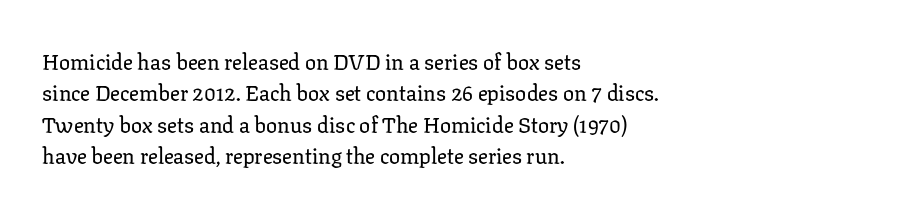
Quick note: underline off. Interline gaps are of average width in this sample. Notice how the stems are strictly vertical — no italics here. How are the letters spaced? Ordinarily, with no added tracking. The lines are quadded left.
